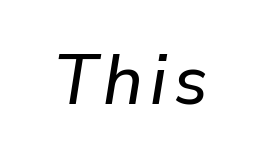
Q: Is the text italic (slanted)? A: Yes, it leans right by about 9 degrees.
Q: Is the text underlined? A: No.
Q: Width (condensed, normal, or wide)? A: Normal.
Q: Stroke contrast? A: Low.
Q: x-height? A: Medium.
Q: Monospaced? A: No.
